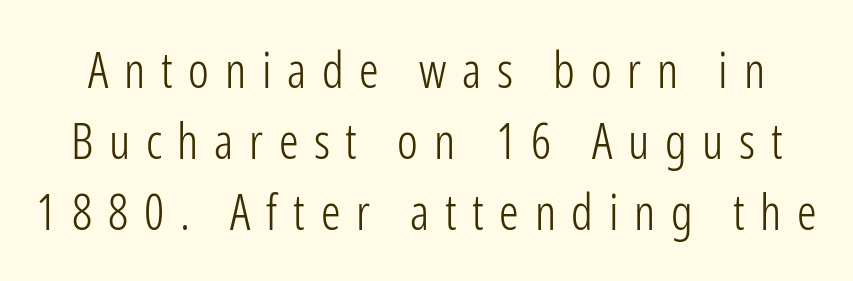
The image shows 49 px light, condensed sans-serif type, upright; set normal line spacing (1.45x), unusually wide letter spacing (+0.32 em), not underlined; low stroke contrast and a medium x-height.
